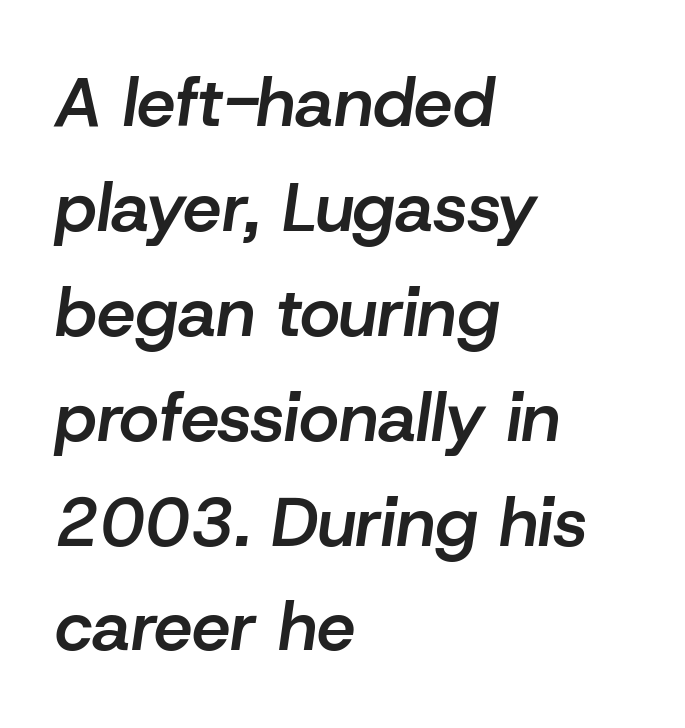
Q: Is the text bold? A: Semi-bold.
Q: Is the text italic (slanted)? A: Yes, it leans right by about 8 degrees.
Q: Is the text underlined? A: No.
Q: How is the paragraph aligned? A: Left-aligned.
Q: Is the spacing between letters normal or unusually wide? A: Normal.
Q: Is the spacing between lines tight, normal or loose? A: Normal.
Q: Width (condensed, normal, or wide)? A: Normal.
Q: Stroke contrast? A: Low.
Q: x-height? A: Medium.
Q: Monospaced? A: No.
